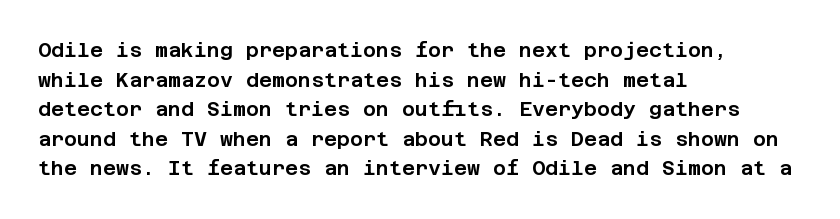
The words here are not underlined. Compared with typical paragraphs, the rows here are spaced about the same. Leftover space on each line is placed entirely after the last word. Students, note that the glyphs here touch the page at normal intervals. Italic: no, the glyphs are upright roman.
